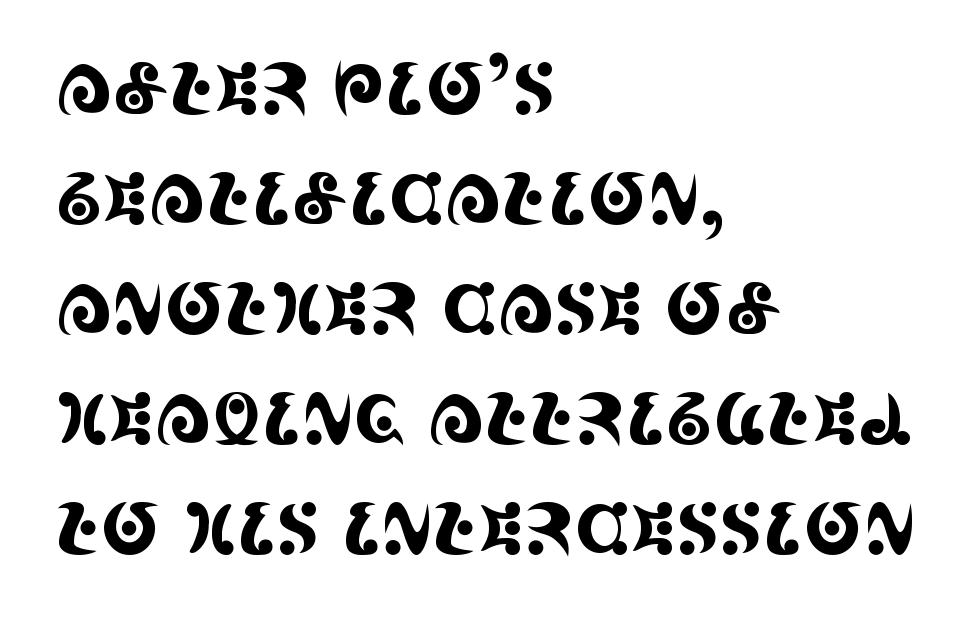
{"serif": "yes", "italic": "no", "width": "condensed", "x_height": "large", "monospaced": "no", "underline": "no", "align": "left", "line_spacing": "normal", "line_spacing_ratio": 1.55, "letter_spacing": "normal", "letter_spacing_em": 0.0, "glyph_px": 71}
